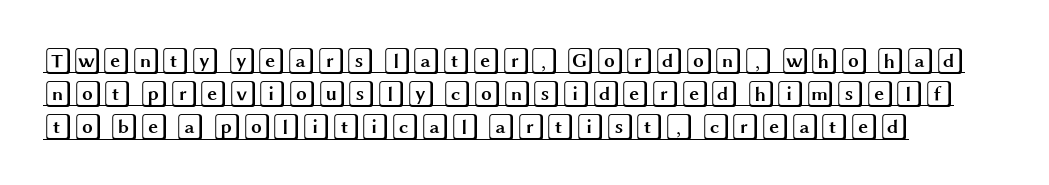
Q: Is the text italic (slanted)? A: No, it is upright.
Q: Is the text underlined? A: Yes.
Q: How is the paragraph aligned? A: Left-aligned.
Q: Is the spacing between letters normal or unusually wide? A: Normal.
